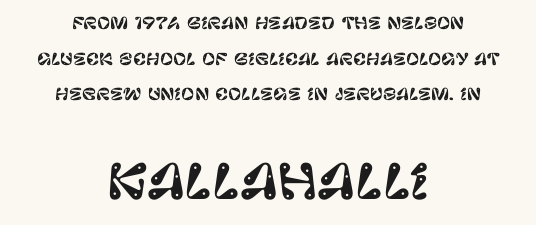
{"serif": "no", "width": "normal", "stroke_contrast": "low", "x_height": "large", "monospaced": "no", "underline": "no", "align": "center", "line_spacing": "loose", "line_spacing_ratio": 2.23, "letter_spacing": "normal", "letter_spacing_em": 0.0, "larger_block": "second", "size_ratio": 2.94, "glyph_px": 47}
